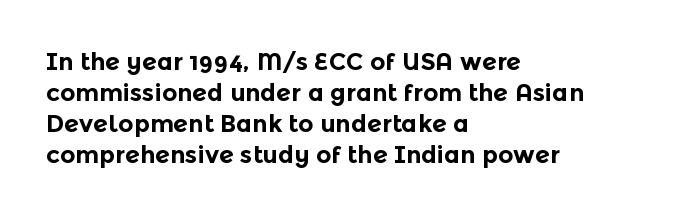
The image shows 24 px bold type, upright; set left-aligned, normal line spacing (1.29x), normal letter spacing, not underlined.
